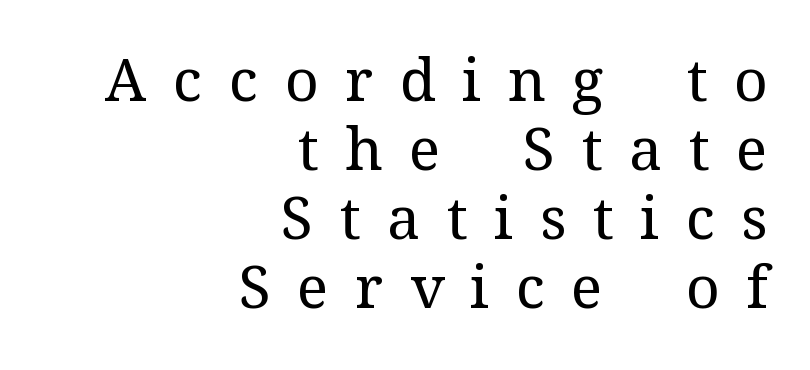
No letter is thick-stroked: the sample isn't bold. The words here are not underlined. The face used here is proportionally spaced, like ordinary book or web type. Spacing between characters has been opened up far beyond the box default. Typeset ragged left — the right edge is the straight one.
